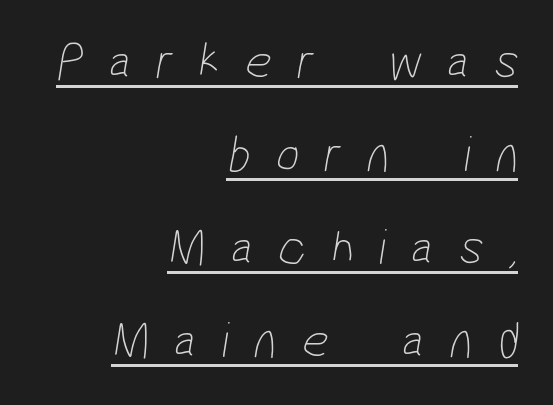
The image shows 52 px thin, condensed sans-serif type; set right-aligned, line spacing 1.79x, unusually wide letter spacing (+0.48 em), underlined; low stroke contrast and a medium x-height.
